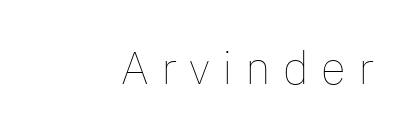
Decoration check: the copy has no underline. Characters follow at a spacing far wider than the type designer built in. This sample has the flowing, uneven cadence of proportional lettering. The ragged edge is on the left, which tells us the setting is flush right. A typesetter would mark this as roman, not italic. Unbolded letterforms with no extra heft.
